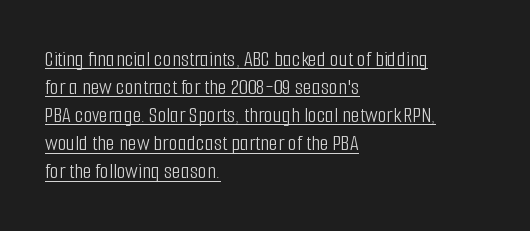
The paragraph has a hard left edge and a soft right edge. Ascenders rise straight up at ninety degrees. The characters are drawn with everyday or finer stroke widths. Glance below the letters and you will spot a drawn line. Between one letter and the next there's only the usual sliver of space.
